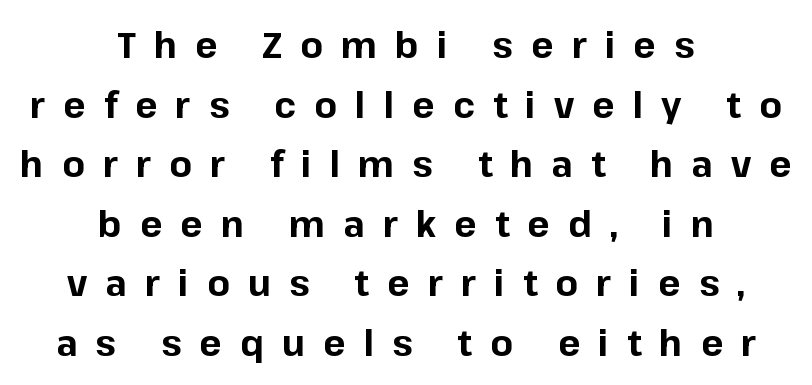
Q: Is the text bold? A: Yes.
Q: Is the text italic (slanted)? A: No, it is upright.
Q: Is the typeface a serif or a sans-serif typeface? A: Sans-serif.
Q: Is the text underlined? A: No.
Q: How is the paragraph aligned? A: Centered.
Q: Is the spacing between letters normal or unusually wide? A: Unusually wide.
Q: Is the spacing between lines tight, normal or loose? A: Normal.
Q: Width (condensed, normal, or wide)? A: Normal.
Q: Stroke contrast? A: Low.
Q: x-height? A: Medium.
Q: Monospaced? A: No.
